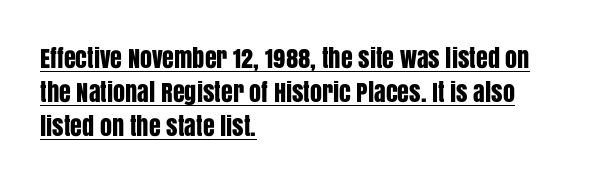
The image shows 24 px text type, upright; set left-aligned, normal line spacing (1.41x), normal letter spacing, underlined.
